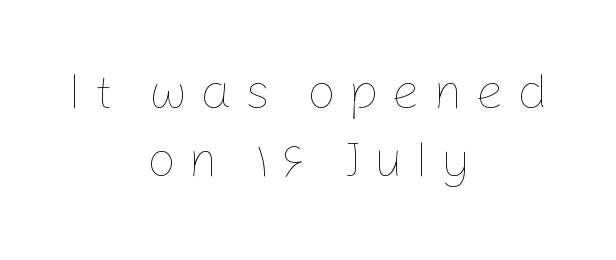
Q: Is the text bold? A: No.
Q: Is the text italic (slanted)? A: No, it is upright.
Q: Is the text underlined? A: No.
Q: How is the paragraph aligned? A: Centered.
Q: Is the spacing between letters normal or unusually wide? A: Unusually wide.
Q: Is the spacing between lines tight, normal or loose? A: Normal.
Q: Width (condensed, normal, or wide)? A: Normal.
Q: Stroke contrast? A: Low.
Q: x-height? A: Medium.
Q: Monospaced? A: No.
